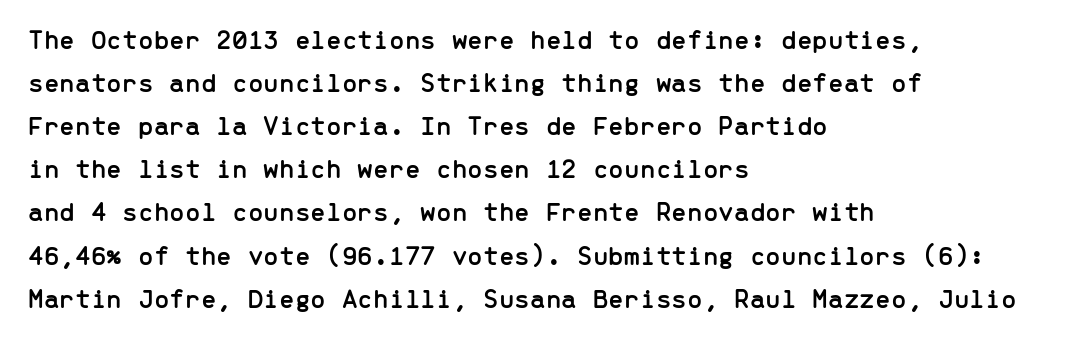
Q: Is the text italic (slanted)? A: No, it is upright.
Q: Is the typeface a serif or a sans-serif typeface? A: Sans-serif.
Q: Is the text underlined? A: No.
Q: How is the paragraph aligned? A: Left-aligned.
Q: Is the spacing between letters normal or unusually wide? A: Normal.
Q: Is the spacing between lines tight, normal or loose? A: Normal.
Q: Width (condensed, normal, or wide)? A: Normal.
Q: Stroke contrast? A: Low.
Q: x-height? A: Medium.
Q: Monospaced? A: Yes.
